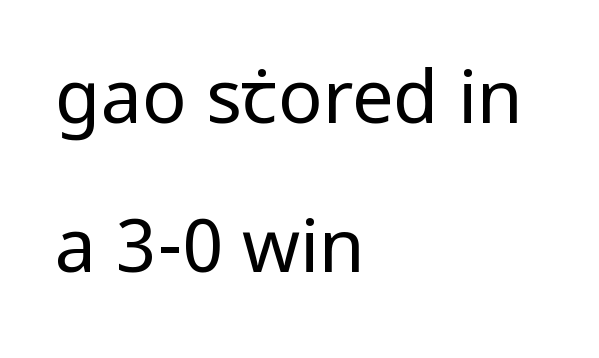
What's the leading like? Stretched, with rows far apart. The gap between lines stays unmarked. Does the type have serifs? No, each stem ends abruptly. Spacing verdict: proportional, widths tailored to each character. Which margin do the lines hug? The left one — the right edge is uneven.
